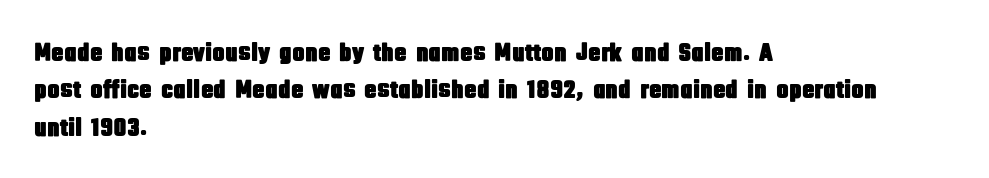
Q: Is the text italic (slanted)? A: No, it is upright.
Q: Is the text underlined? A: No.
Q: How is the paragraph aligned? A: Left-aligned.
Q: Is the spacing between letters normal or unusually wide? A: Normal.
Q: Is the spacing between lines tight, normal or loose? A: Normal.
